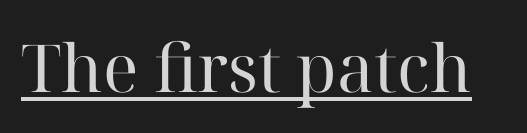
The image shows 66 px regular-weight serif type, upright; set normal letter spacing, underlined; high stroke contrast and a medium x-height.
